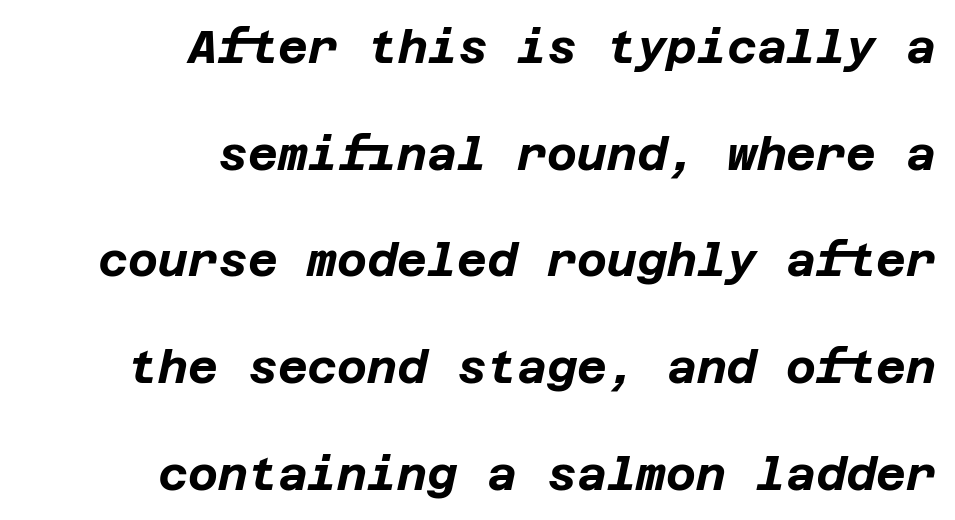
{"italic": "yes", "lean": "right", "slant_degrees": 12, "bold": "yes", "weight": "bold", "width": "normal", "stroke_contrast": "low", "x_height": "large", "underline": "no", "align": "right", "line_spacing": "loose", "line_spacing_ratio": 2.32, "letter_spacing": "normal", "letter_spacing_em": 0.0, "glyph_px": 46}
